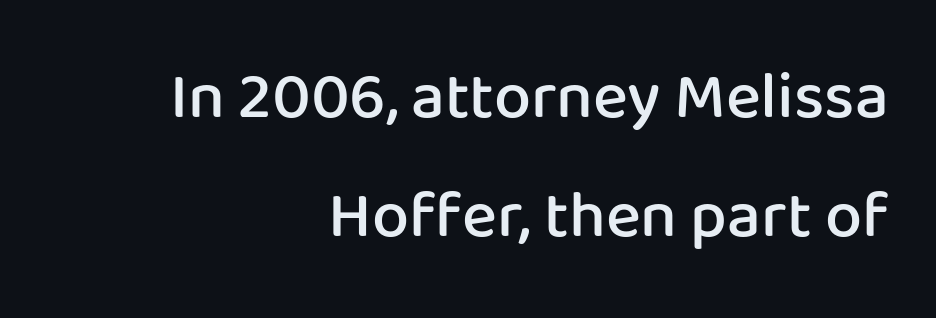
Classification — sans serif. Quick note: underline off. You could not count columns in this text — the font is proportionally spaced. Designer's note — italics off, roman on. The horizontal fit of the characters is conventional and even.
